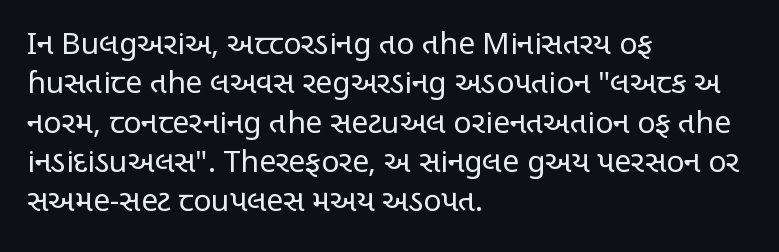
{"serif": "no", "italic": "no", "bold": "no", "weight": "regular", "width": "condensed", "stroke_contrast": "low", "x_height": "large", "monospaced": "no", "underline": "no", "align": "left", "line_spacing": "normal", "line_spacing_ratio": 1.31, "letter_spacing": "normal", "letter_spacing_em": 0.0, "glyph_px": 30}
